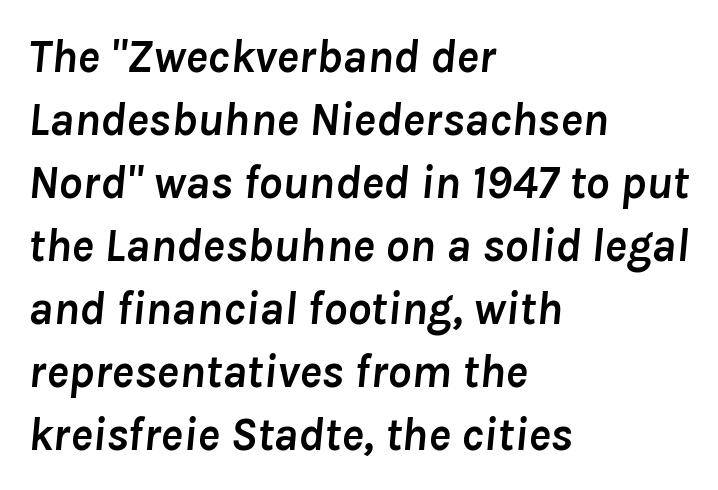
{"italic": "yes", "lean": "right", "slant_degrees": 8, "bold": "yes", "weight": "semibold", "width": "normal", "stroke_contrast": "low", "x_height": "medium", "monospaced": "no", "underline": "no", "align": "left", "line_spacing": "normal", "line_spacing_ratio": 1.34, "letter_spacing": "normal", "letter_spacing_em": 0.0, "glyph_px": 47}
